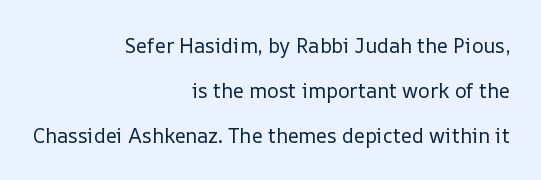
{"italic": "no", "bold": "no", "underline": "no", "align": "right", "line_spacing": "loose", "line_spacing_ratio": 2.25, "letter_spacing": "normal", "letter_spacing_em": 0.0, "glyph_px": 20}
